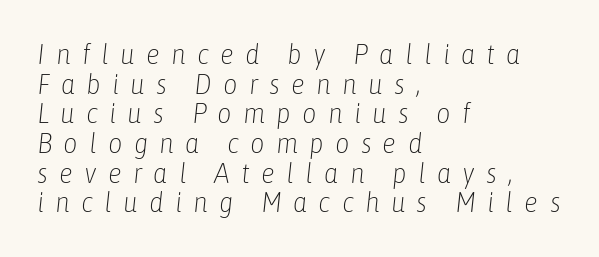
The font's italic variant was chosen for this text. Short note: letters widely spaced. Beneath every word, the page is bare. The rendering uses natural spacing where letterforms have individual widths. Quick note: interline space is minimal. Layout note: lines flush left.
